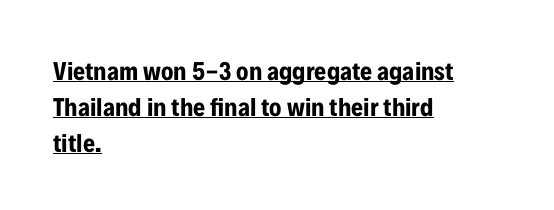
{"italic": "no", "bold": "yes", "underline": "yes", "align": "left", "line_spacing": "normal", "line_spacing_ratio": 1.38, "letter_spacing": "normal", "letter_spacing_em": 0.0, "glyph_px": 26}
